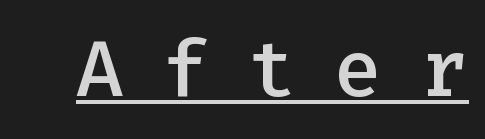
{"serif": "no", "italic": "no", "bold": "semi", "weight": "semibold", "width": "normal", "stroke_contrast": "low", "x_height": "medium", "monospaced": "yes", "underline": "yes", "letter_spacing": "wide", "letter_spacing_em": 0.49, "glyph_px": 79}
